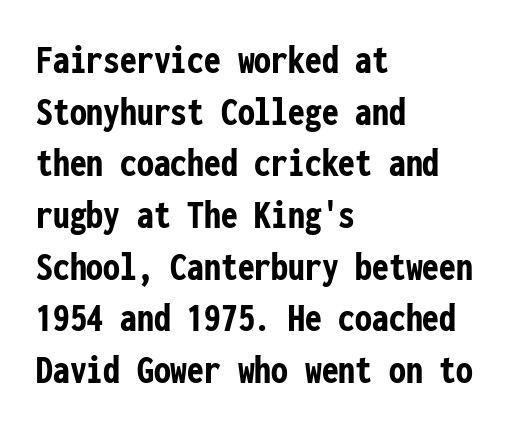
{"serif": "no", "italic": "no", "bold": "yes", "weight": "semibold", "width": "condensed", "stroke_contrast": "low", "x_height": "medium", "monospaced": "yes", "underline": "no", "align": "left", "line_spacing_ratio": 1.23, "letter_spacing": "normal", "letter_spacing_em": 0.0, "glyph_px": 42}
